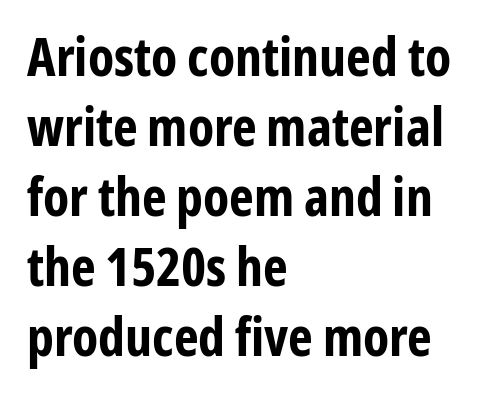
Designer's note — italics off, roman on. Whoever set this chose a conventional vertical rhythm. Here the designer chose a conventional face with non-uniform glyph widths. This rendering features lettering with no underline. Does the type have serifs? No, each stem ends abruptly.
